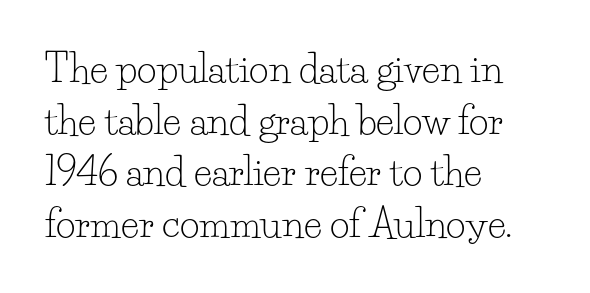
{"serif": "yes", "italic": "no", "bold": "no", "weight": "light", "width": "normal", "stroke_contrast": "low", "x_height": "small", "monospaced": "no", "underline": "no", "align": "left", "line_spacing": "normal", "line_spacing_ratio": 1.36, "letter_spacing": "normal", "letter_spacing_em": 0.0, "glyph_px": 38}
